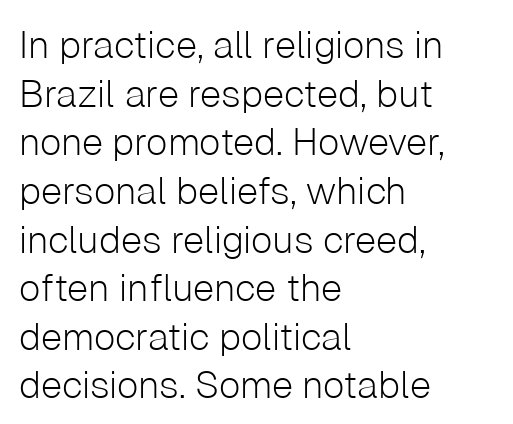
Which margin do the lines hug? The left one — the right edge is uneven. Each row of text sits above clean, open space. Type style note: lacks serifs. Every character sits straight up, as roman type does.
